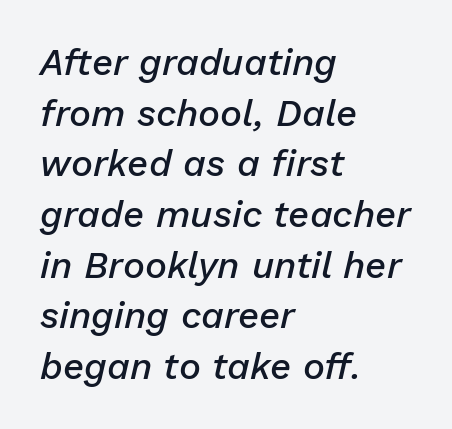
Q: Is the text bold? A: Semi-bold.
Q: Is the text italic (slanted)? A: Yes, it leans right by about 13 degrees.
Q: Is the text underlined? A: No.
Q: How is the paragraph aligned? A: Left-aligned.
Q: Is the spacing between letters normal or unusually wide? A: Normal.
Q: Is the spacing between lines tight, normal or loose? A: Normal.
Q: Width (condensed, normal, or wide)? A: Normal.
Q: Stroke contrast? A: Low.
Q: x-height? A: Medium.
Q: Monospaced? A: No.
